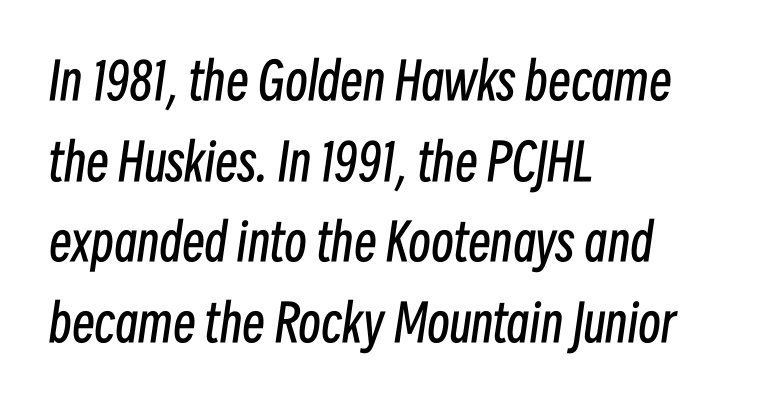
Q: Is the text bold? A: No.
Q: Is the text italic (slanted)? A: Yes, it leans right by about 8 degrees.
Q: Is the text underlined? A: No.
Q: How is the paragraph aligned? A: Left-aligned.
Q: Is the spacing between letters normal or unusually wide? A: Normal.
Q: Is the spacing between lines tight, normal or loose? A: Normal.
Q: Width (condensed, normal, or wide)? A: Condensed.
Q: Stroke contrast? A: Low.
Q: x-height? A: Medium.
Q: Monospaced? A: No.
